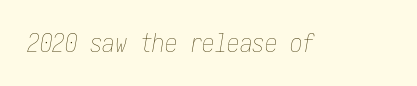
{"italic": "yes", "lean": "right", "slant_degrees": 10, "bold": "no", "underline": "no", "letter_spacing": "normal", "letter_spacing_em": 0.0, "glyph_px": 25}
